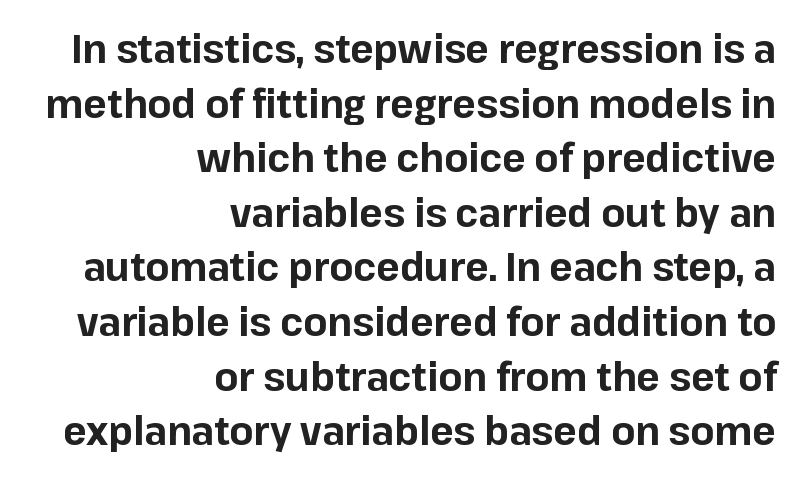
Q: Is the text bold? A: Yes.
Q: Is the text italic (slanted)? A: No, it is upright.
Q: Is the typeface a serif or a sans-serif typeface? A: Sans-serif.
Q: Is the text underlined? A: No.
Q: How is the paragraph aligned? A: Right-aligned.
Q: Is the spacing between letters normal or unusually wide? A: Normal.
Q: Is the spacing between lines tight, normal or loose? A: Normal.
Q: Width (condensed, normal, or wide)? A: Normal.
Q: Stroke contrast? A: Low.
Q: x-height? A: Medium.
Q: Monospaced? A: No.
